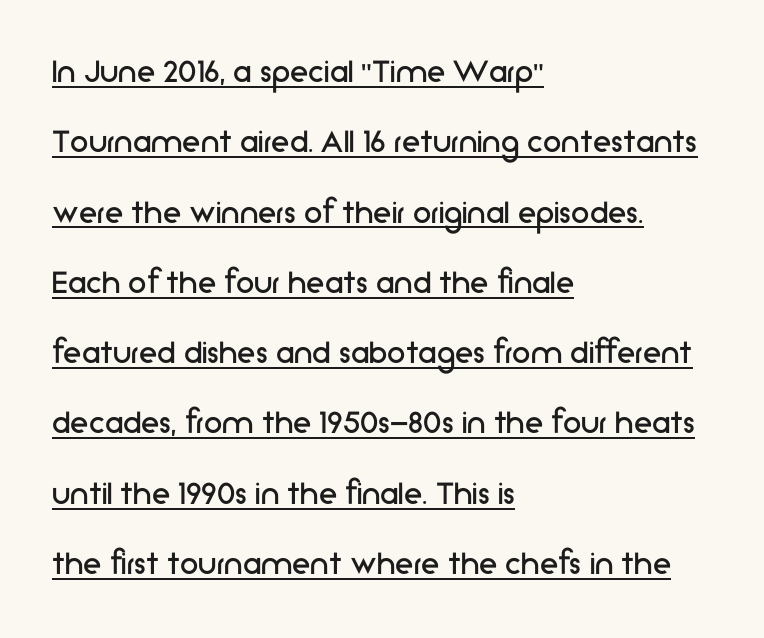
Q: Is the text bold? A: No.
Q: Is the text italic (slanted)? A: No, it is upright.
Q: Is the typeface a serif or a sans-serif typeface? A: Sans-serif.
Q: Is the text underlined? A: Yes.
Q: How is the paragraph aligned? A: Left-aligned.
Q: Is the spacing between letters normal or unusually wide? A: Normal.
Q: Is the spacing between lines tight, normal or loose? A: Loose.
Q: Width (condensed, normal, or wide)? A: Normal.
Q: Stroke contrast? A: Low.
Q: x-height? A: Medium.
Q: Monospaced? A: No.
